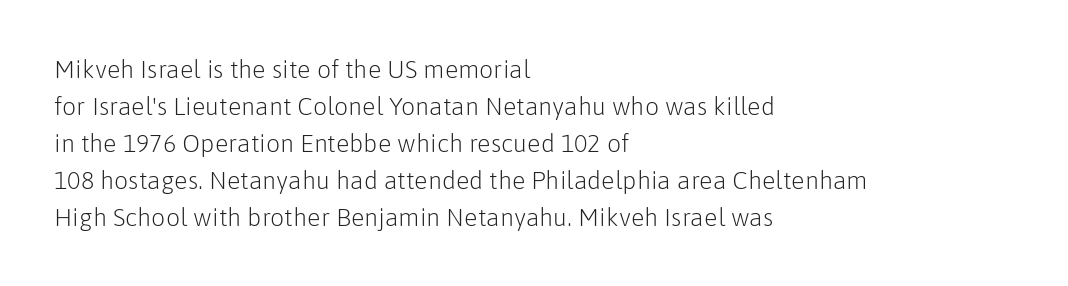
{"italic": "no", "bold": "no", "underline": "no", "align": "left", "line_spacing": "normal", "line_spacing_ratio": 1.48, "letter_spacing": "normal", "letter_spacing_em": 0.0, "glyph_px": 25}
